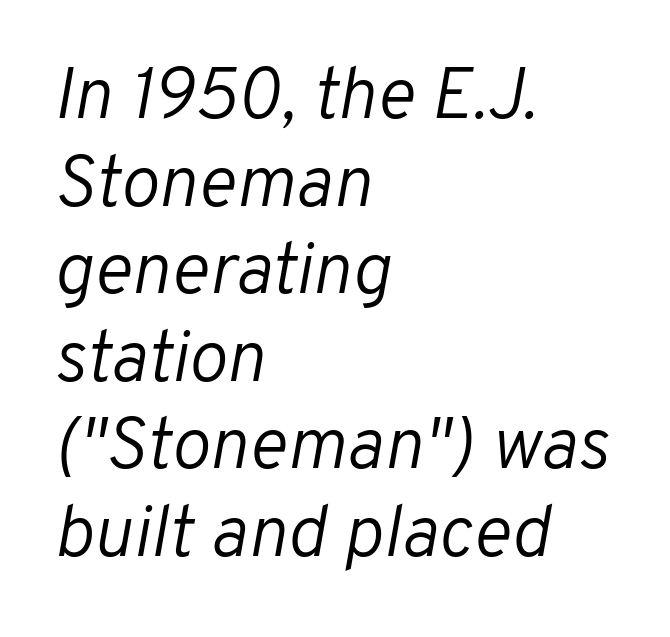
Q: Is the text bold? A: No.
Q: Is the text italic (slanted)? A: Yes, it leans right by about 10 degrees.
Q: Is the text underlined? A: No.
Q: How is the paragraph aligned? A: Left-aligned.
Q: Is the spacing between letters normal or unusually wide? A: Normal.
Q: Width (condensed, normal, or wide)? A: Normal.
Q: Stroke contrast? A: Low.
Q: x-height? A: Medium.
Q: Monospaced? A: No.
